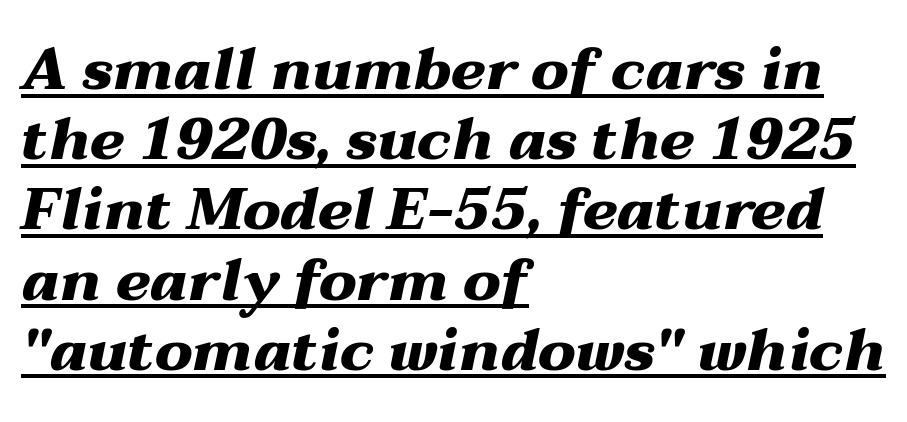
A continuous stroke trails under the words, as in a hyperlink. A typesetter would call this proportional, since set widths differ per character. The letterforms sit shoulder to shoulder at normal distance. Quick note: italic. Reading down the block, your eye returns to a fixed left position each line. Stroke thickness is high; the sample reads as a true bold.
